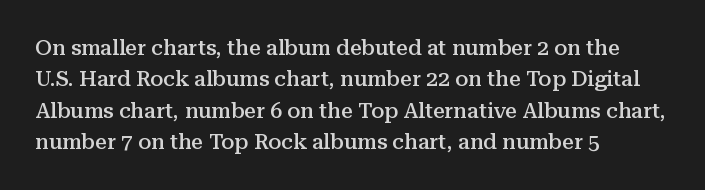
Emphasis by weight is partial: semibold. A typesetter would call this leading conventional body-copy spacing. The rendering keeps characters at their native spacing. This is roman type, the default non-slanted kind. Compared with a centered layout, this one pins lines to the left instead.
